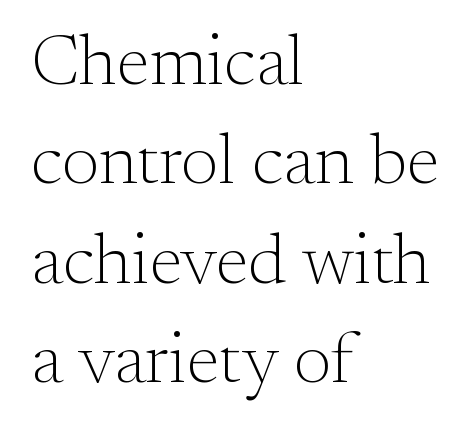
The image shows 71 px light serif type, upright; set left-aligned, normal line spacing (1.4x), normal letter spacing, not underlined; medium stroke contrast and a small x-height.
